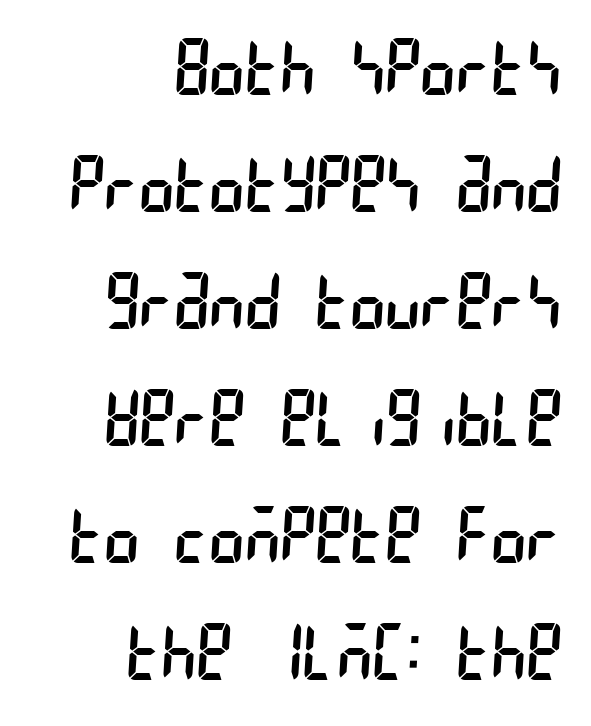
Q: Is the text bold? A: No.
Q: Is the typeface a serif or a sans-serif typeface? A: Sans-serif.
Q: Is the text underlined? A: No.
Q: How is the paragraph aligned? A: Right-aligned.
Q: Is the spacing between letters normal or unusually wide? A: Normal.
Q: Is the spacing between lines tight, normal or loose? A: Normal.
Q: Width (condensed, normal, or wide)? A: Condensed.
Q: Stroke contrast? A: Low.
Q: x-height? A: Large.
